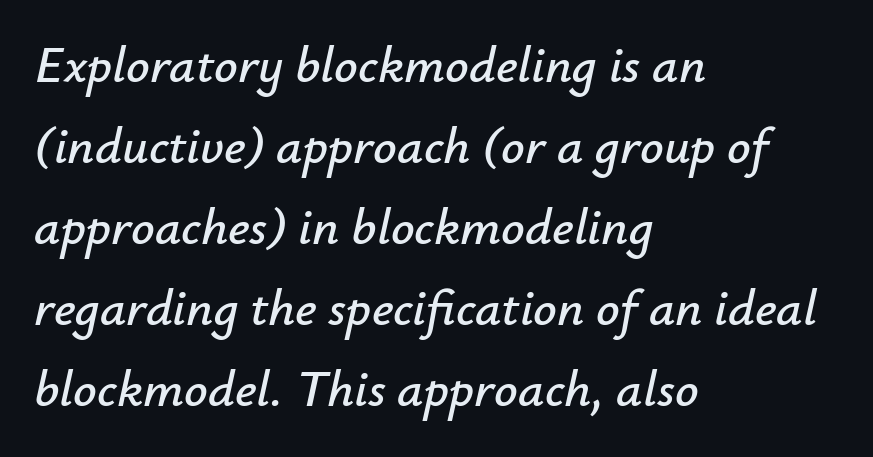
{"italic": "yes", "lean": "right", "slant_degrees": 12, "width": "normal", "stroke_contrast": "low", "x_height": "small", "monospaced": "no", "underline": "no", "align": "left", "line_spacing": "normal", "line_spacing_ratio": 1.56, "letter_spacing": "normal", "letter_spacing_em": 0.0, "glyph_px": 52}
